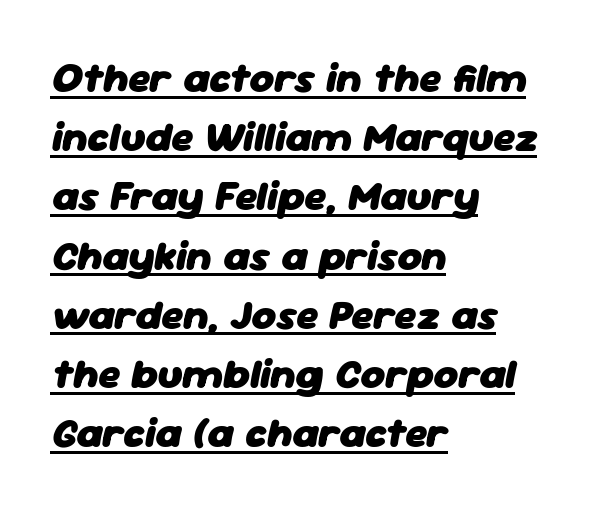
Q: Is the text bold? A: Yes.
Q: Is the text italic (slanted)? A: Yes, it leans right by about 11 degrees.
Q: Is the text underlined? A: Yes.
Q: How is the paragraph aligned? A: Left-aligned.
Q: Is the spacing between letters normal or unusually wide? A: Normal.
Q: Is the spacing between lines tight, normal or loose? A: Normal.
Q: Width (condensed, normal, or wide)? A: Normal.
Q: Stroke contrast? A: Low.
Q: x-height? A: Medium.
Q: Monospaced? A: No.
